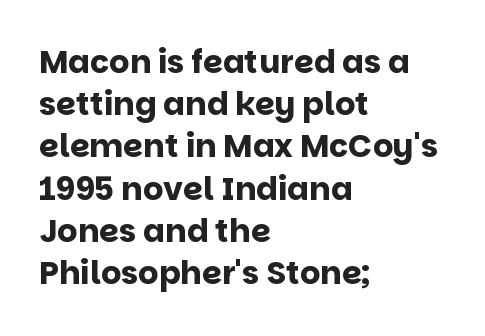
{"serif": "no", "italic": "no", "bold": "yes", "weight": "bold", "width": "normal", "stroke_contrast": "low", "x_height": "large", "monospaced": "no", "underline": "no", "align": "left", "line_spacing": "normal", "line_spacing_ratio": 1.32, "letter_spacing": "normal", "letter_spacing_em": 0.0, "glyph_px": 32}
